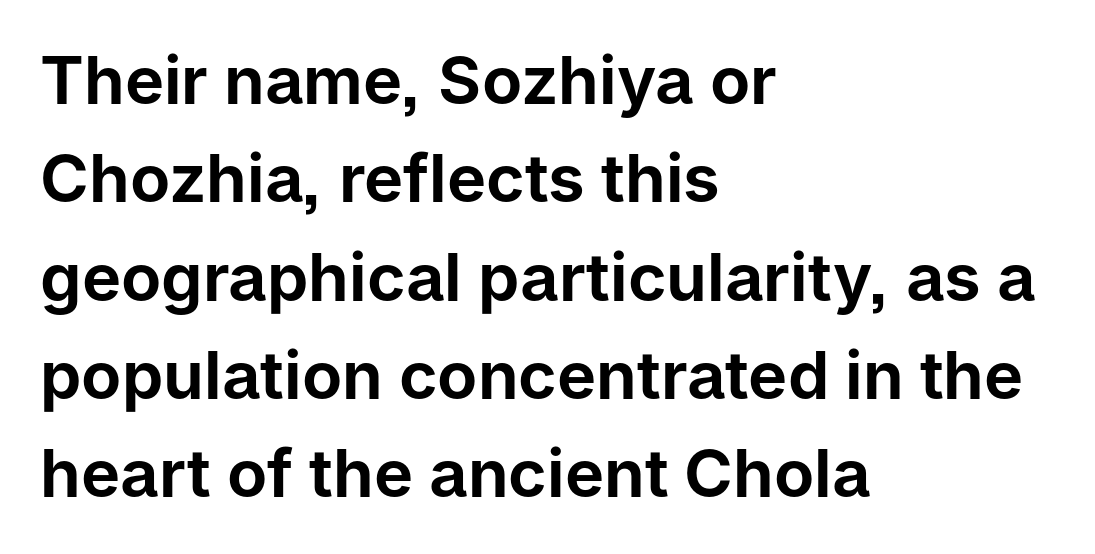
{"serif": "no", "italic": "no", "width": "normal", "stroke_contrast": "low", "x_height": "medium", "monospaced": "no", "underline": "no", "align": "left", "line_spacing": "normal", "line_spacing_ratio": 1.49, "letter_spacing": "normal", "letter_spacing_em": 0.0, "glyph_px": 66}
